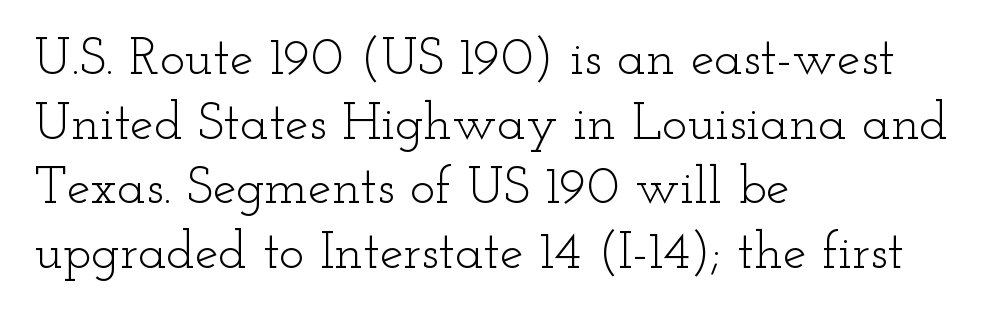
The designer went with a serif here, giving each stem small feet. The letters advance in unequal steps, a hallmark of proportional type. Heaviness? Minimal to ordinary, like unemphasized prose. Descenders are the only things crossing below the line. Caption: multi-line text, flush left, ragged right.
